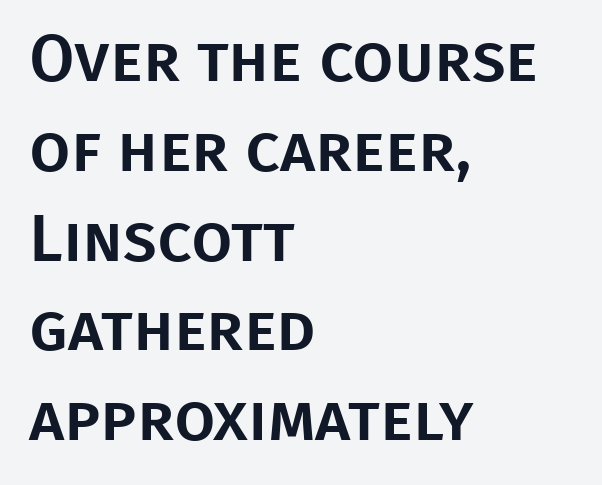
{"serif": "no", "italic": "no", "width": "normal", "stroke_contrast": "low", "x_height": "large", "monospaced": "no", "underline": "no", "align": "left", "line_spacing": "normal", "line_spacing_ratio": 1.36, "letter_spacing": "normal", "letter_spacing_em": 0.0, "glyph_px": 66}
